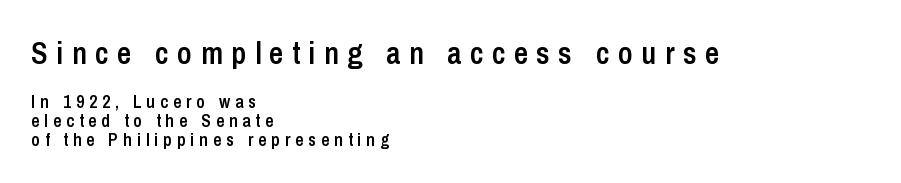
Q: Is the text bold? A: Semi-bold.
Q: Is the text italic (slanted)? A: No, it is upright.
Q: Is the typeface a serif or a sans-serif typeface? A: Sans-serif.
Q: Is the text underlined? A: No.
Q: How is the paragraph aligned? A: Left-aligned.
Q: Is the spacing between letters normal or unusually wide? A: Unusually wide.
Q: Is the spacing between lines tight, normal or loose? A: Tight.
Q: Which block of text is set in a larger size, the first (top) or the second (bottom)? A: The first (top) one.
Q: Width (condensed, normal, or wide)? A: Condensed.
Q: Stroke contrast? A: Low.
Q: x-height? A: Medium.
Q: Monospaced? A: No.
